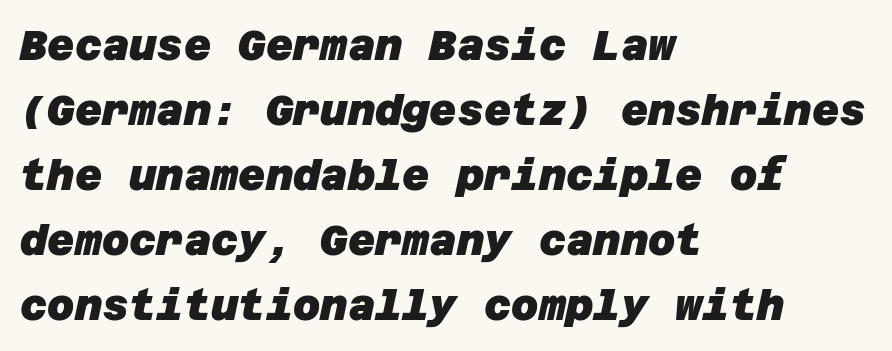
{"serif": "no", "bold": "yes", "weight": "heavy", "width": "normal", "stroke_contrast": "low", "x_height": "large", "underline": "no", "align": "left", "line_spacing": "normal", "line_spacing_ratio": 1.55, "letter_spacing": "normal", "letter_spacing_em": 0.0, "glyph_px": 42}
